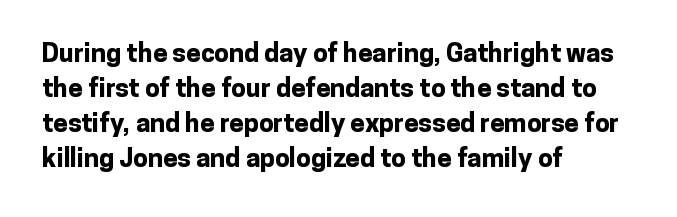
Q: Is the text bold? A: Yes.
Q: Is the text italic (slanted)? A: No, it is upright.
Q: Is the text underlined? A: No.
Q: How is the paragraph aligned? A: Left-aligned.
Q: Is the spacing between letters normal or unusually wide? A: Normal.
Q: Is the spacing between lines tight, normal or loose? A: Normal.
